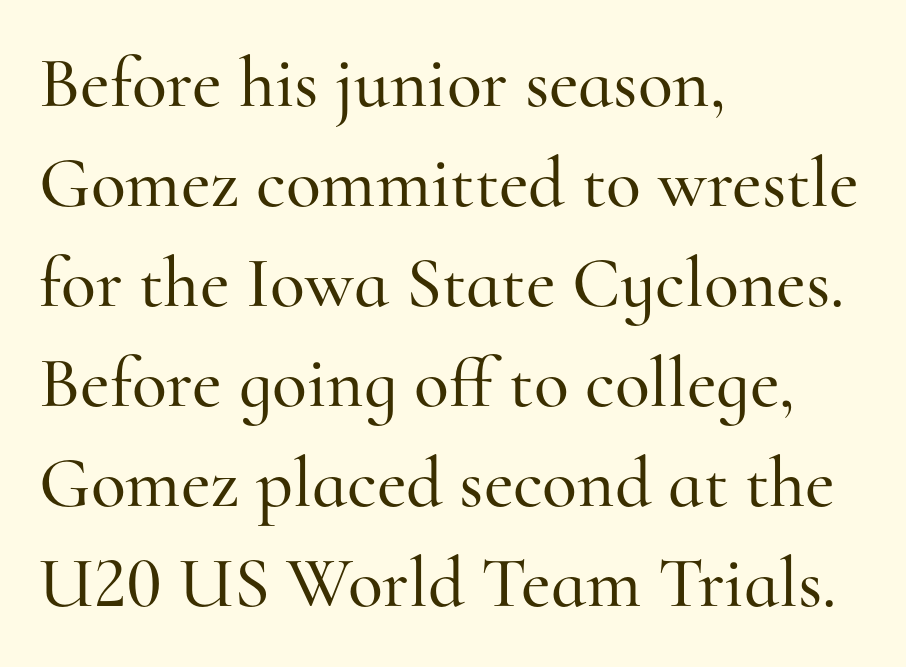
Q: Is the text italic (slanted)? A: No, it is upright.
Q: Is the typeface a serif or a sans-serif typeface? A: Serif.
Q: Is the text underlined? A: No.
Q: How is the paragraph aligned? A: Left-aligned.
Q: Is the spacing between letters normal or unusually wide? A: Normal.
Q: Is the spacing between lines tight, normal or loose? A: Normal.
Q: Width (condensed, normal, or wide)? A: Normal.
Q: Stroke contrast? A: High.
Q: x-height? A: Small.
Q: Monospaced? A: No.
